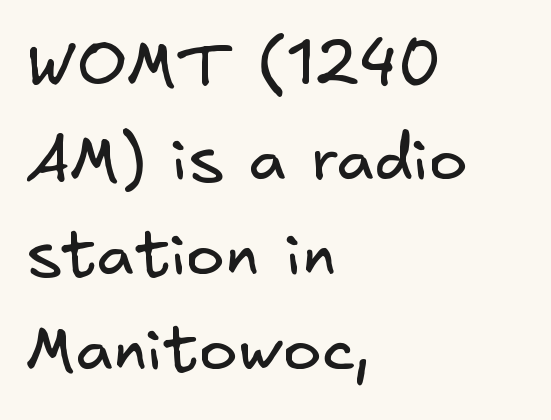
Q: Is the text bold? A: No.
Q: Is the typeface a serif or a sans-serif typeface? A: Sans-serif.
Q: Is the text underlined? A: No.
Q: How is the paragraph aligned? A: Left-aligned.
Q: Is the spacing between letters normal or unusually wide? A: Normal.
Q: Is the spacing between lines tight, normal or loose? A: Normal.
Q: Width (condensed, normal, or wide)? A: Normal.
Q: Stroke contrast? A: Low.
Q: x-height? A: Small.
